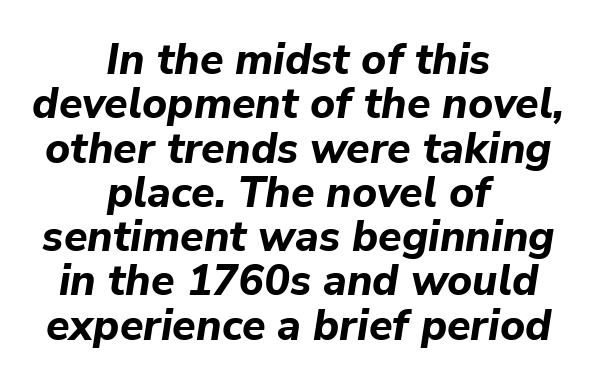
Caption: multi-line text, centered on the measure. Compared with typical body copy, the letter spacing here is the same. Type without underlining. Rendered with sloped, italic letterforms. Caption: bold face, heavy strokes. Compared with typical paragraphs, the rows here are closer together.
